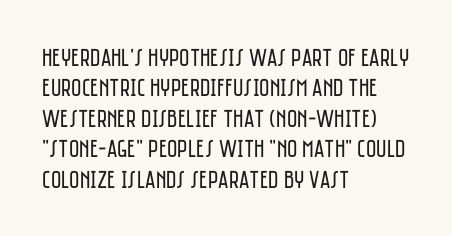
{"italic": "no", "bold": "no", "underline": "no", "align": "left", "line_spacing_ratio": 1.22, "letter_spacing": "normal", "letter_spacing_em": 0.0, "glyph_px": 25}
